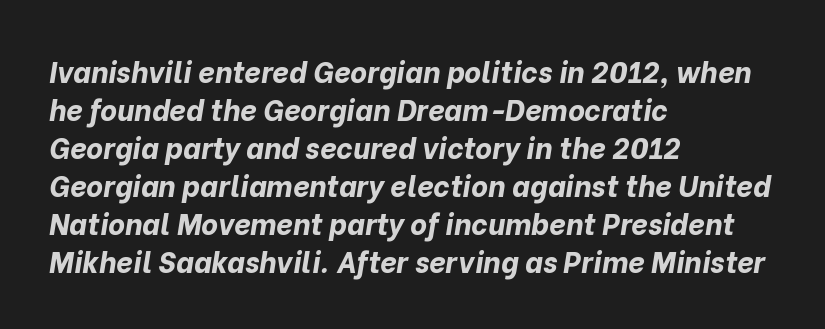
Q: Is the text bold? A: Yes.
Q: Is the text italic (slanted)? A: Yes, it leans right by about 10 degrees.
Q: Is the text underlined? A: No.
Q: How is the paragraph aligned? A: Left-aligned.
Q: Is the spacing between letters normal or unusually wide? A: Normal.
Q: Is the spacing between lines tight, normal or loose? A: Normal.
Q: Width (condensed, normal, or wide)? A: Normal.
Q: Stroke contrast? A: Low.
Q: x-height? A: Medium.
Q: Monospaced? A: No.
